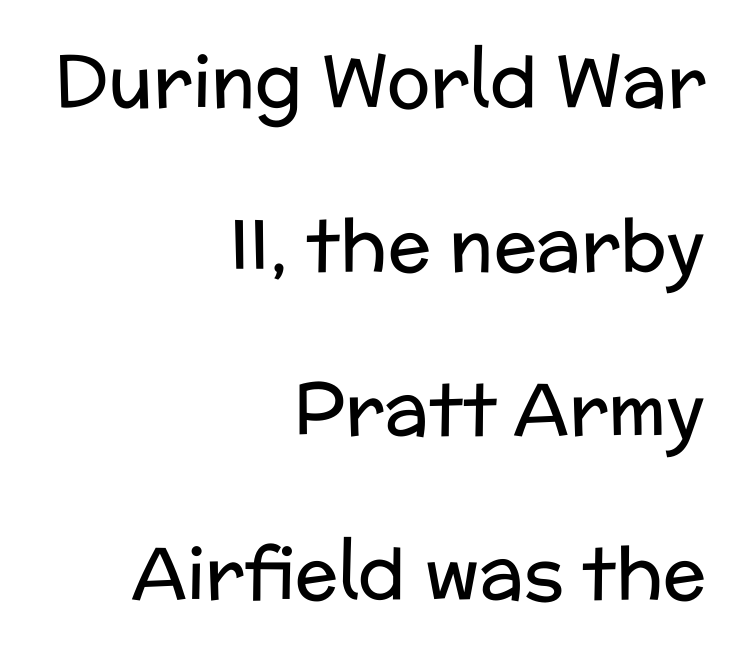
The image shows 72 px regular-weight sans-serif type, upright; set right-aligned, loose line spacing (2.28x), normal letter spacing, not underlined; low stroke contrast and a medium x-height.
